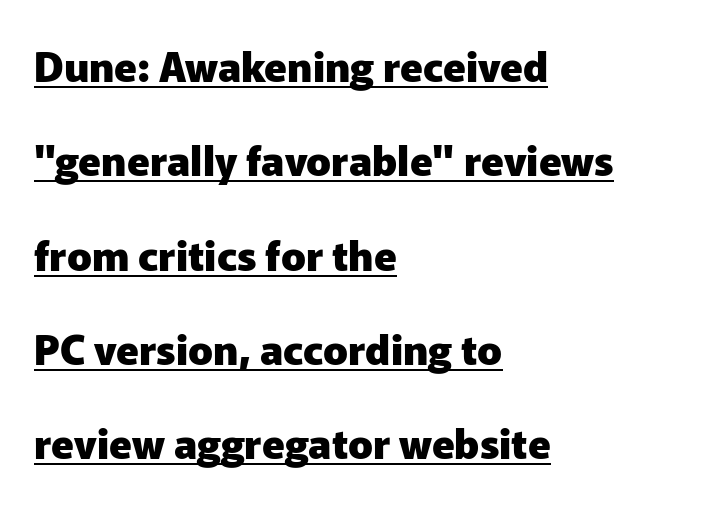
The image shows 41 px heavy sans-serif type, upright; set left-aligned, loose line spacing (2.3x), normal letter spacing, underlined; low stroke contrast and a medium x-height.
